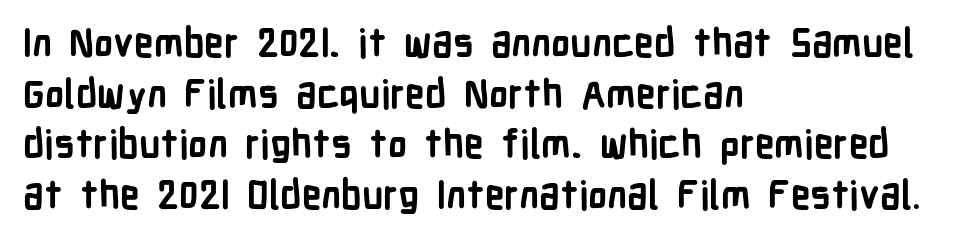
The image shows 39 px semibold, condensed sans-serif type, upright; set left-aligned, normal line spacing (1.3x), normal letter spacing, not underlined; low stroke contrast and a medium x-height.
